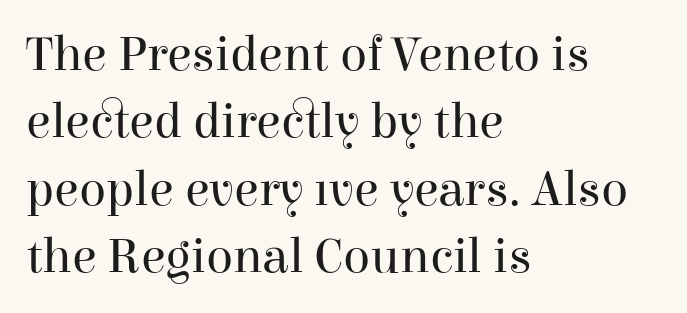
{"serif": "yes", "italic": "no", "bold": "no", "weight": "regular", "width": "normal", "stroke_contrast": "high", "x_height": "medium", "monospaced": "no", "underline": "no", "align": "left", "line_spacing": "normal", "line_spacing_ratio": 1.35, "letter_spacing": "normal", "letter_spacing_em": 0.0, "glyph_px": 50}
